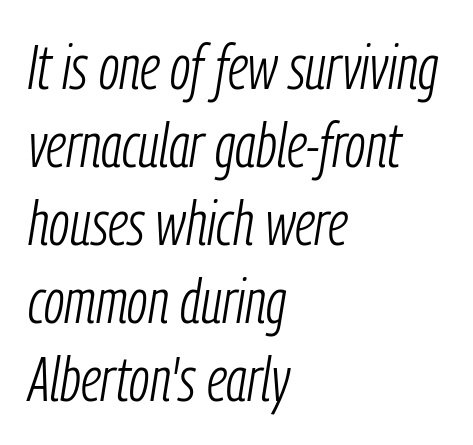
{"italic": "yes", "lean": "right", "slant_degrees": 9, "bold": "no", "weight": "light", "width": "condensed", "stroke_contrast": "low", "x_height": "medium", "monospaced": "no", "underline": "no", "align": "left", "line_spacing": "normal", "line_spacing_ratio": 1.26, "letter_spacing": "normal", "letter_spacing_em": 0.0, "glyph_px": 62}
